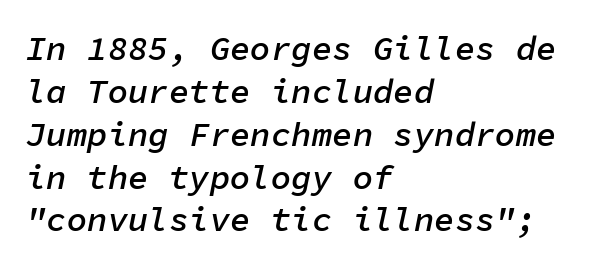
Q: Is the text bold? A: Semi-bold.
Q: Is the text italic (slanted)? A: Yes, it leans right by about 11 degrees.
Q: Is the text underlined? A: No.
Q: How is the paragraph aligned? A: Left-aligned.
Q: Is the spacing between letters normal or unusually wide? A: Normal.
Q: Is the spacing between lines tight, normal or loose? A: Normal.
Q: Width (condensed, normal, or wide)? A: Normal.
Q: Stroke contrast? A: Low.
Q: x-height? A: Medium.
Q: Monospaced? A: Yes.
